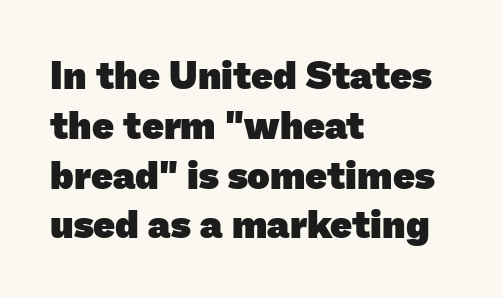
Thick stems and heavy bowls — unmistakably bold. There is no visible air inserted between adjacent glyphs. To sum up the face: it is a sans, with no serifs. Has an underline been added? It has not. This sample has the flowing, uneven cadence of proportional lettering. In CSS terms this would be text-align: left.
